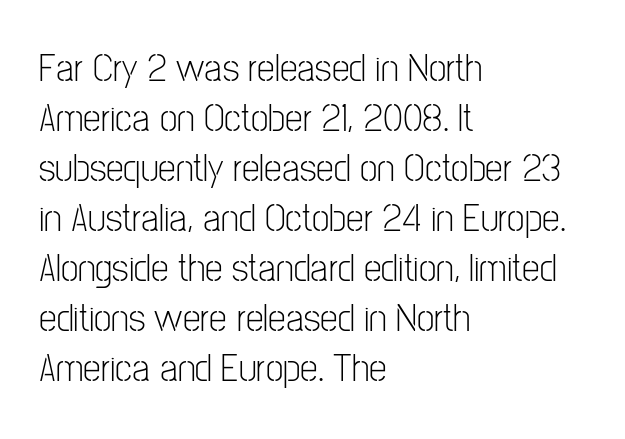
{"serif": "no", "italic": "no", "bold": "no", "weight": "light", "width": "condensed", "stroke_contrast": "low", "x_height": "medium", "monospaced": "no", "underline": "no", "align": "left", "line_spacing": "normal", "line_spacing_ratio": 1.25, "letter_spacing": "normal", "letter_spacing_em": 0.0, "glyph_px": 40}
